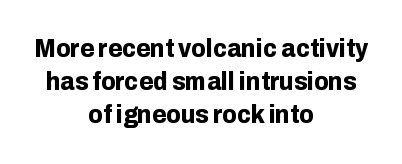
Q: Is the text bold? A: Yes.
Q: Is the text italic (slanted)? A: No, it is upright.
Q: Is the text underlined? A: No.
Q: How is the paragraph aligned? A: Centered.
Q: Is the spacing between letters normal or unusually wide? A: Normal.
Q: Is the spacing between lines tight, normal or loose? A: Normal.
